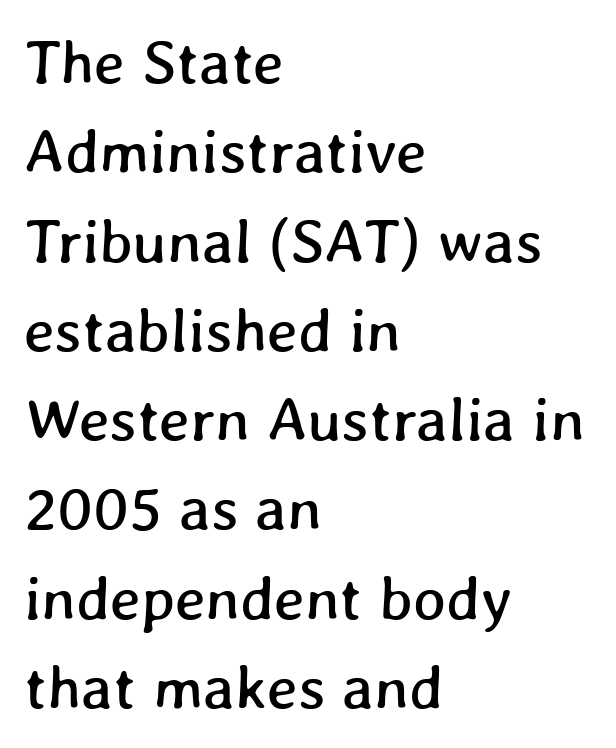
{"width": "normal", "stroke_contrast": "low", "x_height": "medium", "monospaced": "no", "underline": "no", "align": "left", "line_spacing": "normal", "line_spacing_ratio": 1.44, "letter_spacing": "normal", "letter_spacing_em": 0.0, "glyph_px": 62}
